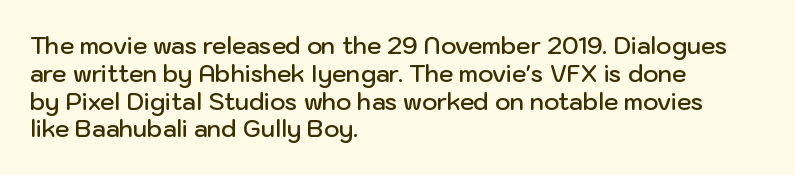
{"italic": "no", "bold": "semi", "underline": "no", "align": "left", "line_spacing_ratio": 1.21, "letter_spacing": "normal", "letter_spacing_em": 0.0, "glyph_px": 23}
